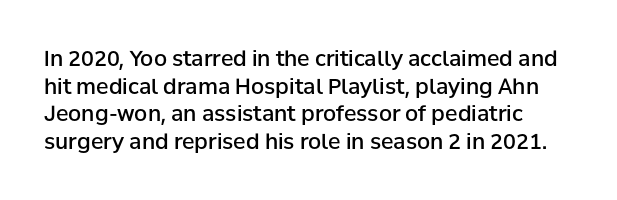
The image shows 21 px text type, upright; set normal line spacing (1.31x), normal letter spacing, not underlined.
